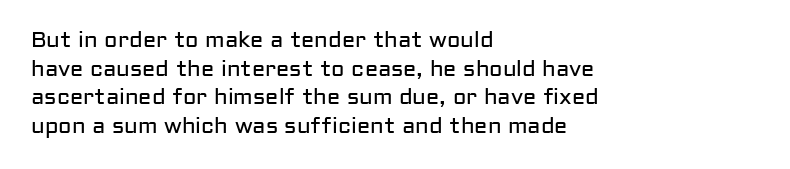
{"italic": "no", "bold": "no", "underline": "no", "align": "left", "line_spacing": "normal", "line_spacing_ratio": 1.3, "letter_spacing": "normal", "letter_spacing_em": 0.0, "glyph_px": 22}
